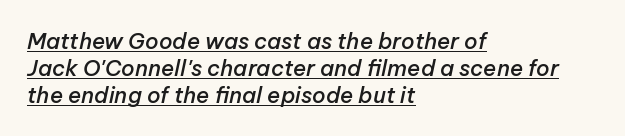
The image shows 22 px text type, italic (leaning right); set left-aligned, line spacing 1.22x, normal letter spacing, underlined.
